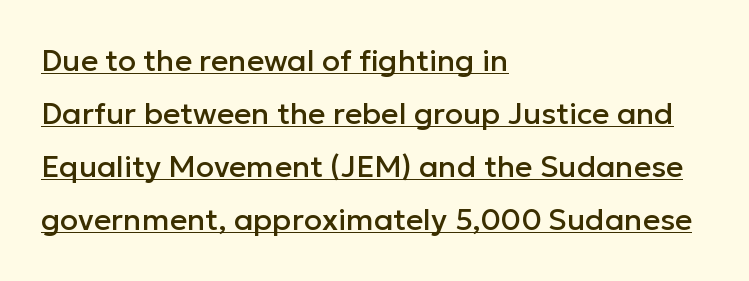
Q: Is the text italic (slanted)? A: No, it is upright.
Q: Is the typeface a serif or a sans-serif typeface? A: Sans-serif.
Q: Is the text underlined? A: Yes.
Q: How is the paragraph aligned? A: Left-aligned.
Q: Is the spacing between letters normal or unusually wide? A: Normal.
Q: Width (condensed, normal, or wide)? A: Normal.
Q: Stroke contrast? A: Low.
Q: x-height? A: Medium.
Q: Monospaced? A: No.
